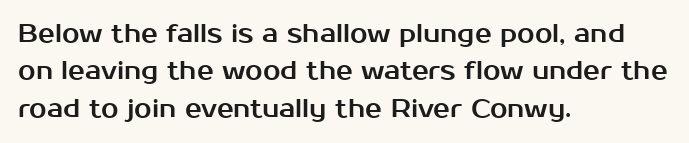
Q: Is the text italic (slanted)? A: No, it is upright.
Q: Is the text underlined? A: No.
Q: How is the paragraph aligned? A: Left-aligned.
Q: Is the spacing between letters normal or unusually wide? A: Normal.
Q: Is the spacing between lines tight, normal or loose? A: Normal.
